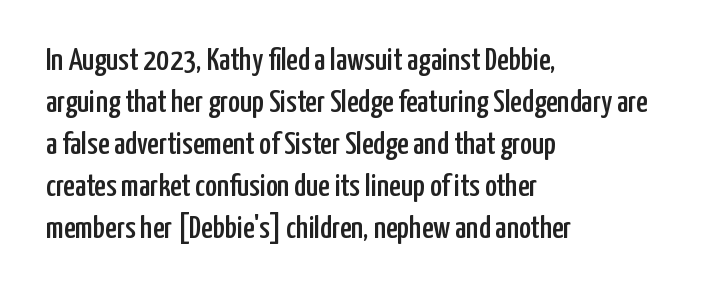
The words here are not underlined. The font's upright variant was chosen for this text. Whoever set this chose a conventional vertical rhythm. One-word summary of the alignment: left. Character widths vary here, with narrow letters taking less room than wide ones. Here the glyphs are tracked normally, forming tight word shapes.
